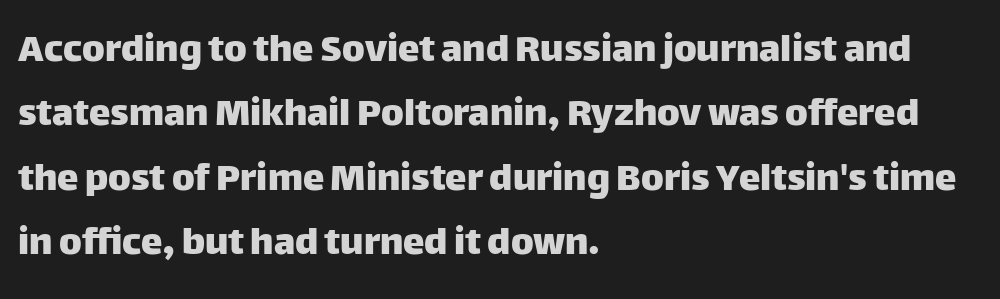
The image shows 43 px sans-serif type, upright; set left-aligned, normal line spacing (1.5x), normal letter spacing, not underlined; low stroke contrast and a large x-height.
